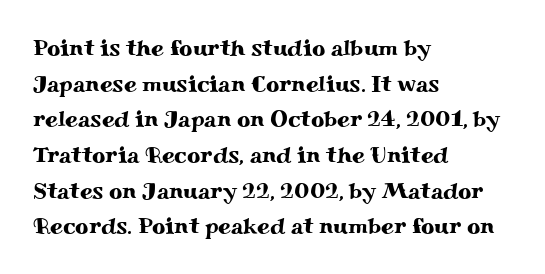
Every row of glyphs begins at an identical x-position on the left. The passage shown has conventional tracking throughout. A typesetter would mark this as roman, not italic. Letters rest on an invisible, unmarked baseline. In terms of leading, this rendering sits right in the middle.
